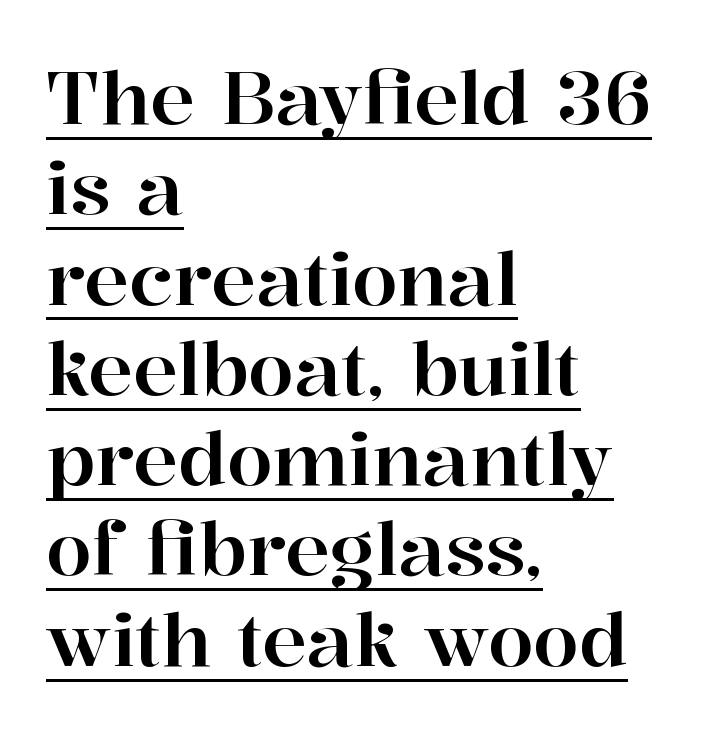
Ascenders rise straight up at ninety degrees. Does a line run under the words? Yes, clearly. Left-aligned paragraph, ragged on the right. The passage shown is typeset with a serif family.
